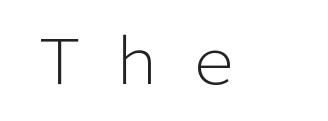
{"serif": "no", "italic": "no", "bold": "no", "weight": "light", "width": "normal", "stroke_contrast": "low", "x_height": "medium", "monospaced": "no", "underline": "no", "letter_spacing": "wide", "letter_spacing_em": 0.24, "glyph_px": 62}
